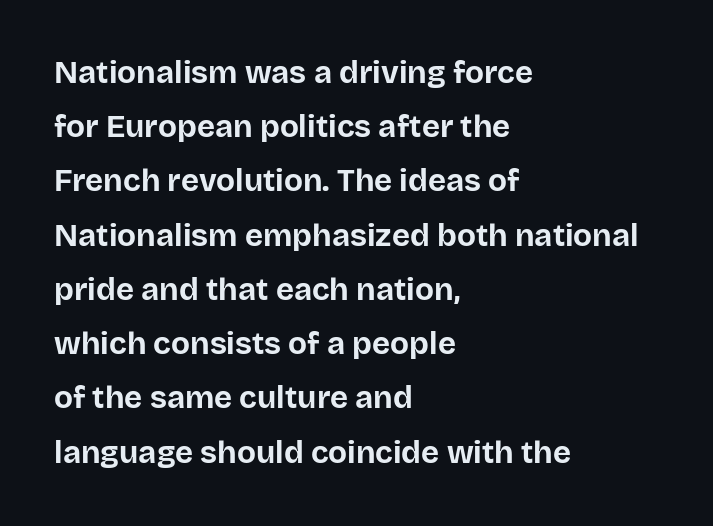
Q: Is the text bold? A: Yes.
Q: Is the text italic (slanted)? A: No, it is upright.
Q: Is the typeface a serif or a sans-serif typeface? A: Sans-serif.
Q: Is the text underlined? A: No.
Q: How is the paragraph aligned? A: Left-aligned.
Q: Is the spacing between letters normal or unusually wide? A: Normal.
Q: Width (condensed, normal, or wide)? A: Normal.
Q: Stroke contrast? A: Low.
Q: x-height? A: Large.
Q: Monospaced? A: No.
